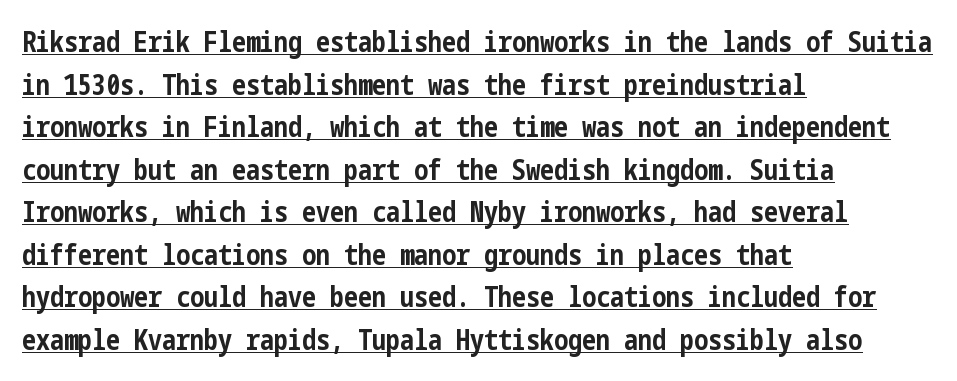
The paragraph shown leans on its left margin. The glyphs are accompanied by a horizontal stroke just below them. The typesetting leans heavy: a genuine bold. The horizontal fit of the characters is conventional and even. The lettering holds an erect, upright posture throughout. Is there much room between lines? A standard amount, neither cramped nor airy.
